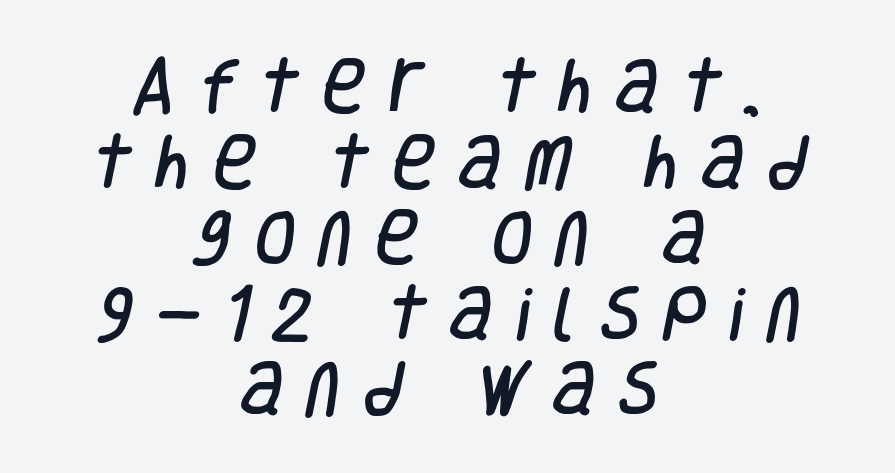
Q: Is the typeface a serif or a sans-serif typeface? A: Sans-serif.
Q: Is the text underlined? A: No.
Q: How is the paragraph aligned? A: Centered.
Q: Is the spacing between letters normal or unusually wide? A: Unusually wide.
Q: Is the spacing between lines tight, normal or loose? A: Normal.
Q: Width (condensed, normal, or wide)? A: Condensed.
Q: Stroke contrast? A: Low.
Q: x-height? A: Large.
Q: Monospaced? A: No.
